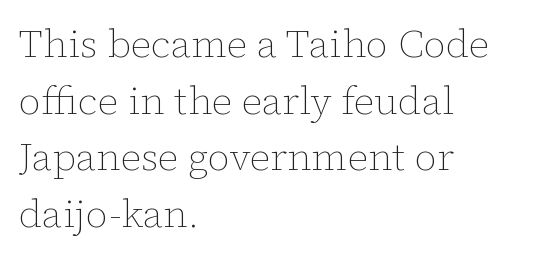
Q: Is the text bold? A: No.
Q: Is the text italic (slanted)? A: No, it is upright.
Q: Is the text underlined? A: No.
Q: How is the paragraph aligned? A: Left-aligned.
Q: Is the spacing between letters normal or unusually wide? A: Normal.
Q: Is the spacing between lines tight, normal or loose? A: Normal.
Q: Width (condensed, normal, or wide)? A: Normal.
Q: Stroke contrast? A: Low.
Q: x-height? A: Medium.
Q: Monospaced? A: No.
